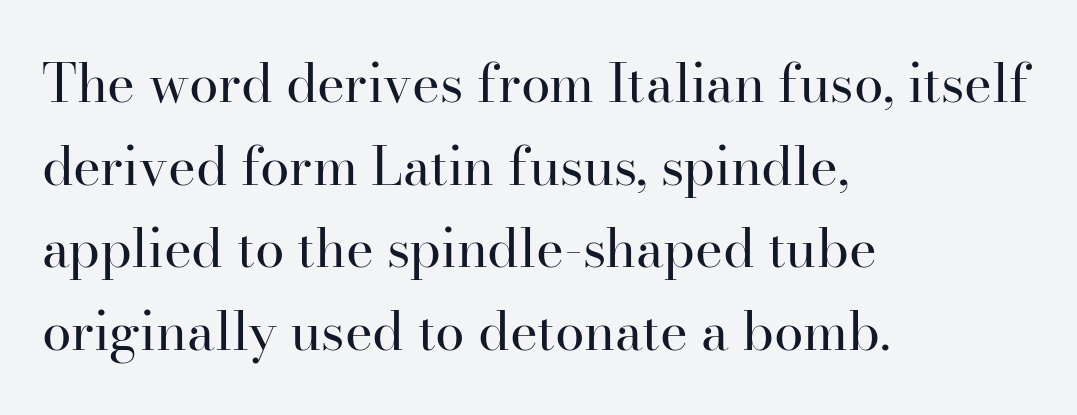
{"serif": "yes", "italic": "no", "bold": "no", "weight": "regular", "width": "normal", "stroke_contrast": "high", "x_height": "small", "monospaced": "no", "underline": "no", "align": "left", "line_spacing": "normal", "line_spacing_ratio": 1.56, "letter_spacing": "normal", "letter_spacing_em": 0.0, "glyph_px": 53}
